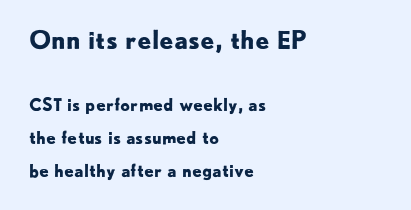
The image shows 25 px bold type, upright; set left-aligned, loose line spacing (1.93x), normal letter spacing, not underlined; the first (top) block is 1.47x larger.
